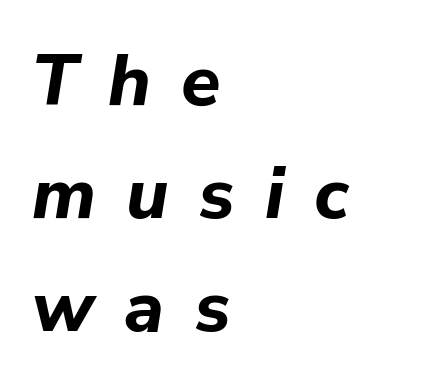
{"italic": "yes", "lean": "right", "slant_degrees": 9, "bold": "yes", "weight": "bold", "width": "normal", "stroke_contrast": "low", "x_height": "medium", "monospaced": "no", "underline": "no", "align": "left", "line_spacing": "normal", "line_spacing_ratio": 1.57, "letter_spacing": "wide", "letter_spacing_em": 0.42, "glyph_px": 72}
